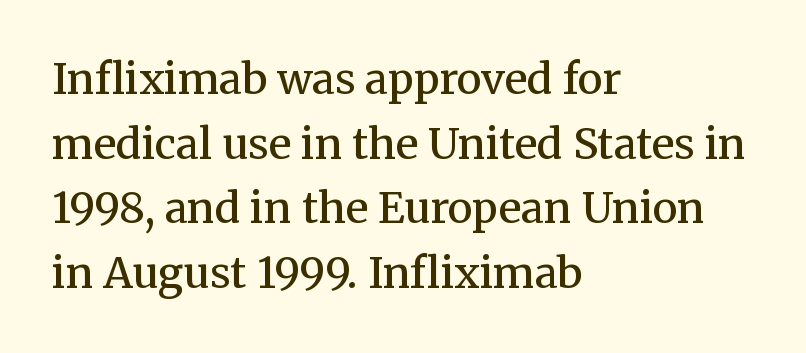
{"serif": "yes", "italic": "no", "bold": "semi", "weight": "semibold", "width": "normal", "stroke_contrast": "medium", "x_height": "medium", "monospaced": "no", "underline": "no", "align": "left", "line_spacing": "normal", "line_spacing_ratio": 1.54, "letter_spacing": "normal", "letter_spacing_em": 0.0, "glyph_px": 42}
